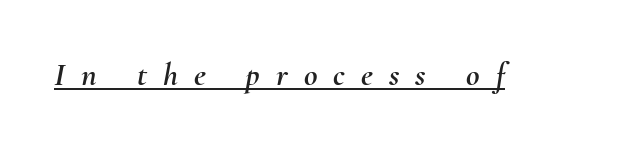
Q: Is the text italic (slanted)? A: Yes, it leans right by about 10 degrees.
Q: Is the text underlined? A: Yes.
Q: Is the spacing between letters normal or unusually wide? A: Unusually wide.
Q: Width (condensed, normal, or wide)? A: Normal.
Q: Stroke contrast? A: Medium.
Q: x-height? A: Small.
Q: Monospaced? A: No.
